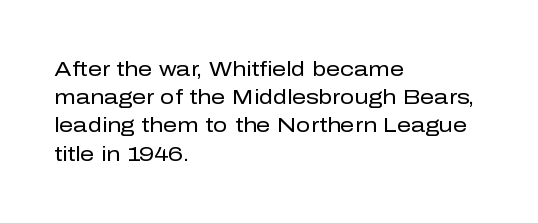
The image shows 20 px text type, upright; set left-aligned, normal line spacing (1.41x), normal letter spacing, not underlined.
